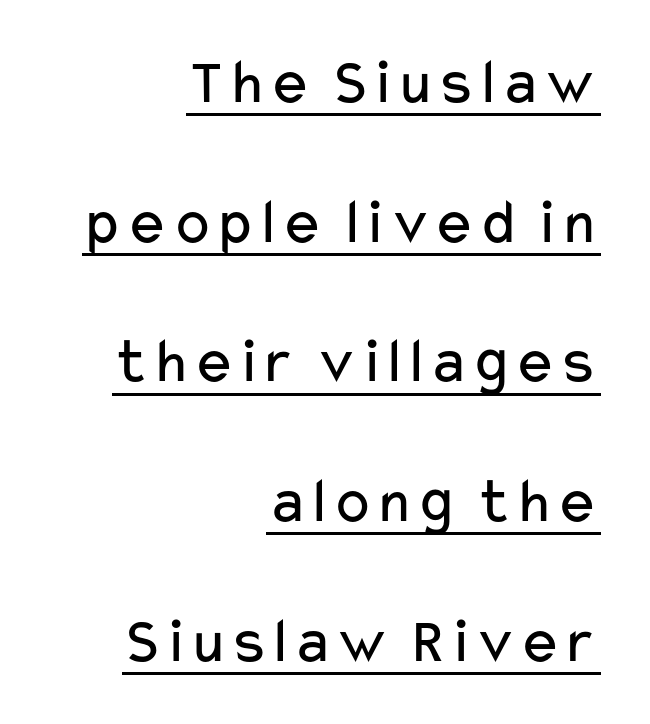
The image shows 65 px regular-weight, wide sans-serif type, upright; set right-aligned, loose line spacing (2.15x), normal letter spacing, underlined; low stroke contrast and a medium x-height.
